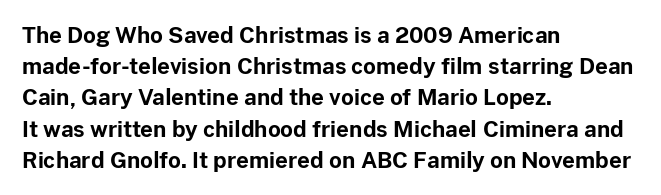
Q: Is the text bold? A: Yes.
Q: Is the text italic (slanted)? A: No, it is upright.
Q: Is the text underlined? A: No.
Q: How is the paragraph aligned? A: Left-aligned.
Q: Is the spacing between letters normal or unusually wide? A: Normal.
Q: Is the spacing between lines tight, normal or loose? A: Normal.
